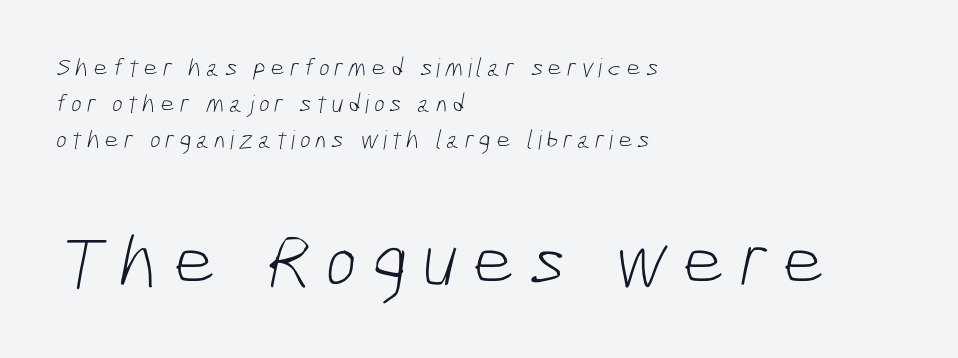
{"serif": "no", "bold": "no", "weight": "light", "width": "condensed", "stroke_contrast": "low", "x_height": "medium", "monospaced": "no", "underline": "no", "align": "left", "line_spacing": "normal", "line_spacing_ratio": 1.38, "larger_block": "second", "size_ratio": 2.96, "glyph_px": 77}
